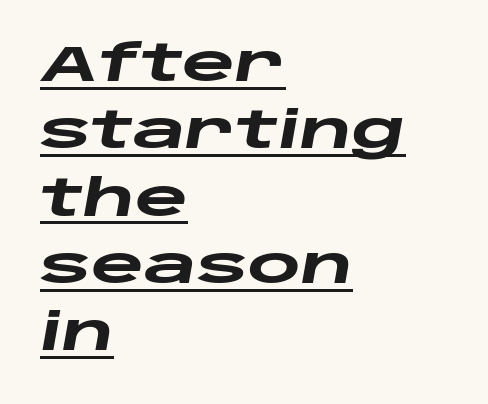
{"italic": "yes", "lean": "right", "slant_degrees": 10, "bold": "yes", "weight": "heavy", "width": "wide", "stroke_contrast": "low", "x_height": "large", "monospaced": "no", "underline": "yes", "align": "left", "line_spacing": "normal", "line_spacing_ratio": 1.32, "letter_spacing": "normal", "letter_spacing_em": 0.0, "glyph_px": 51}
